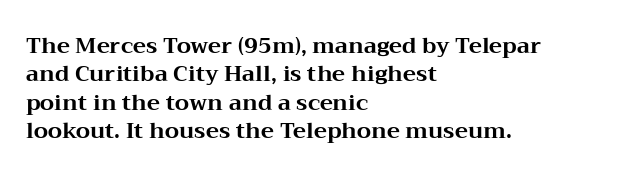
Q: Is the text bold? A: Yes.
Q: Is the text italic (slanted)? A: No, it is upright.
Q: Is the text underlined? A: No.
Q: How is the paragraph aligned? A: Left-aligned.
Q: Is the spacing between letters normal or unusually wide? A: Normal.
Q: Is the spacing between lines tight, normal or loose? A: Normal.
